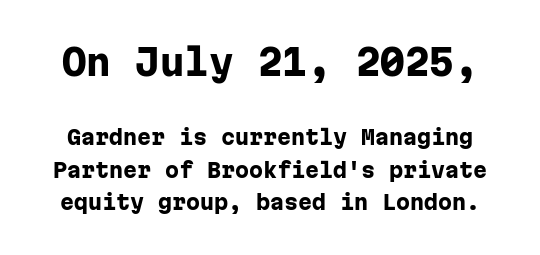
Caption: bold face, heavy strokes. Here the designer chose a console-style face with uniform glyph widths. You could call the tracking neutral — neither tight nor loose. Every character sits straight up, as roman type does. Nothing sits at the stroke ends, so this counts as sans-serif. In terms of leading, this rendering sits right in the middle.
